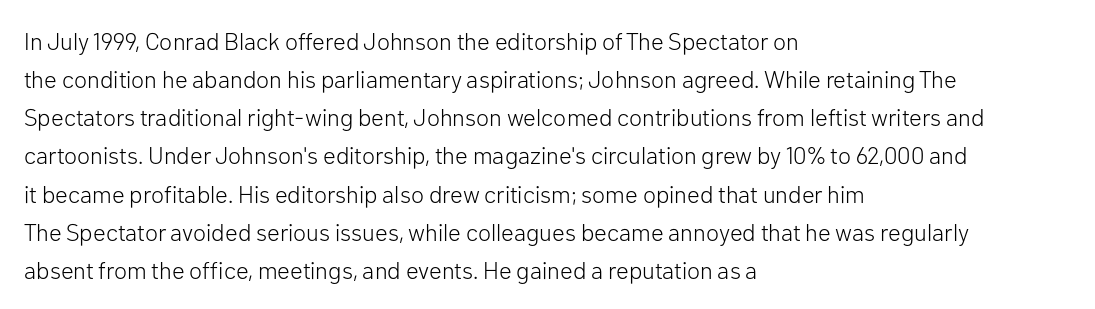
The image shows 24 px text type, upright; set left-aligned, normal line spacing (1.59x), normal letter spacing, not underlined.
